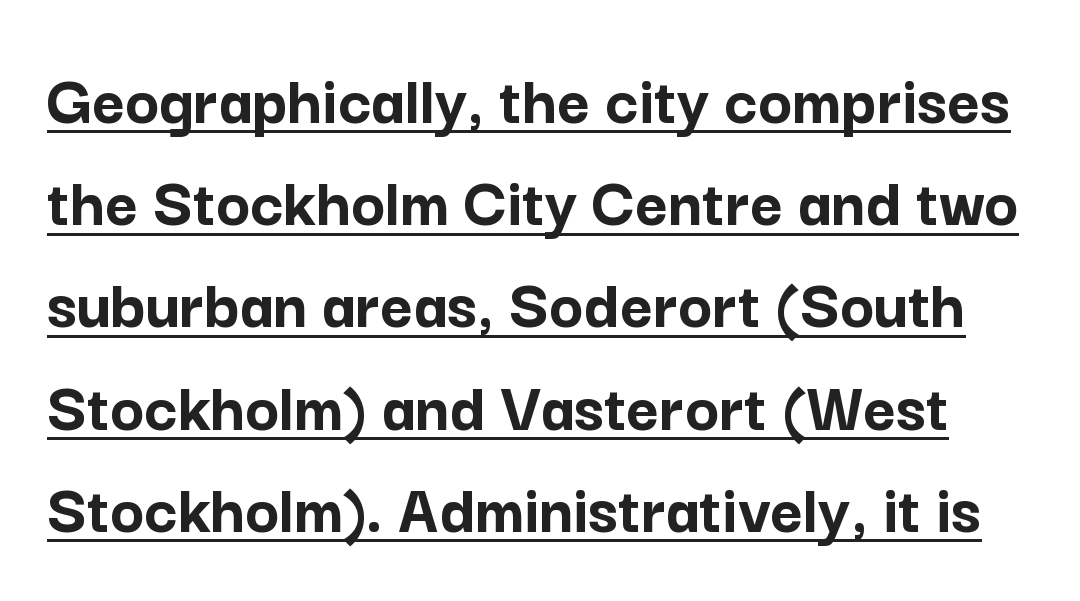
Q: Is the text bold? A: Yes.
Q: Is the text italic (slanted)? A: No, it is upright.
Q: Is the typeface a serif or a sans-serif typeface? A: Sans-serif.
Q: Is the text underlined? A: Yes.
Q: Is the spacing between letters normal or unusually wide? A: Normal.
Q: Is the spacing between lines tight, normal or loose? A: Normal.
Q: Width (condensed, normal, or wide)? A: Normal.
Q: Stroke contrast? A: Low.
Q: x-height? A: Medium.
Q: Monospaced? A: No.
